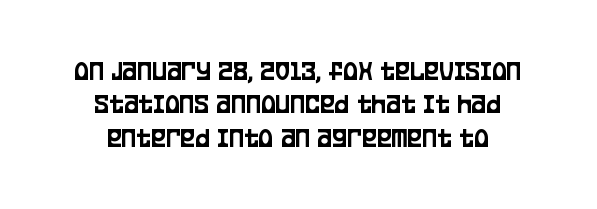
Q: Is the text italic (slanted)? A: No, it is upright.
Q: Is the typeface a serif or a sans-serif typeface? A: Sans-serif.
Q: Is the text underlined? A: No.
Q: How is the paragraph aligned? A: Centered.
Q: Is the spacing between letters normal or unusually wide? A: Normal.
Q: Width (condensed, normal, or wide)? A: Condensed.
Q: Stroke contrast? A: Low.
Q: x-height? A: Large.
Q: Monospaced? A: No.
